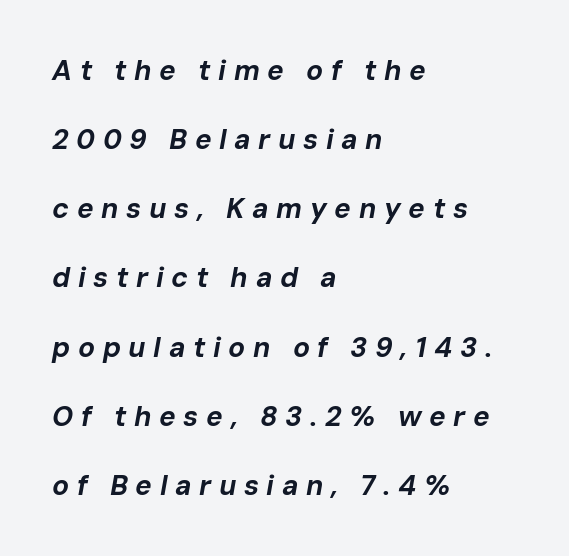
Q: Is the text bold? A: Yes.
Q: Is the text italic (slanted)? A: Yes, it leans right by about 10 degrees.
Q: Is the text underlined? A: No.
Q: How is the paragraph aligned? A: Left-aligned.
Q: Is the spacing between letters normal or unusually wide? A: Unusually wide.
Q: Is the spacing between lines tight, normal or loose? A: Loose.
Q: Width (condensed, normal, or wide)? A: Normal.
Q: Stroke contrast? A: Low.
Q: x-height? A: Medium.
Q: Monospaced? A: No.
